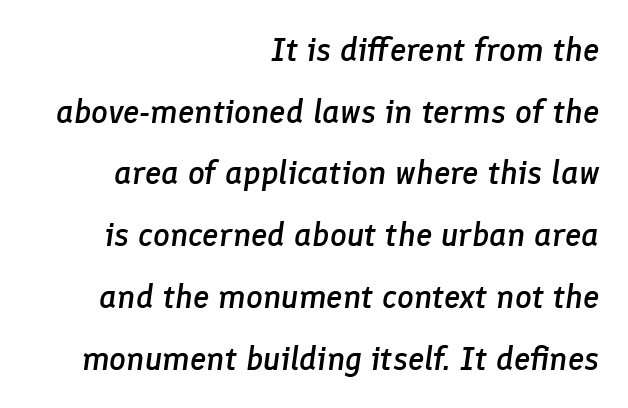
{"italic": "yes", "lean": "right", "slant_degrees": 8, "bold": "semi", "weight": "semibold", "width": "normal", "stroke_contrast": "low", "x_height": "medium", "monospaced": "no", "underline": "no", "align": "right", "line_spacing_ratio": 1.87, "letter_spacing": "normal", "letter_spacing_em": 0.0, "glyph_px": 33}
